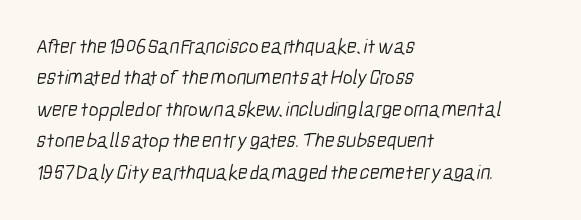
The image shows 21 px text type; set left-aligned, normal line spacing (1.5x), normal letter spacing, not underlined.
